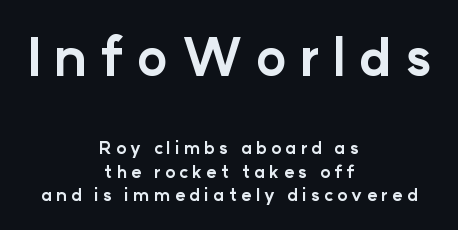
Q: Is the text bold? A: Yes.
Q: Is the text italic (slanted)? A: No, it is upright.
Q: Is the typeface a serif or a sans-serif typeface? A: Sans-serif.
Q: Is the text underlined? A: No.
Q: How is the paragraph aligned? A: Centered.
Q: Is the spacing between letters normal or unusually wide? A: Unusually wide.
Q: Is the spacing between lines tight, normal or loose? A: Normal.
Q: Which block of text is set in a larger size, the first (top) or the second (bottom)? A: The first (top) one.
Q: Width (condensed, normal, or wide)? A: Normal.
Q: Stroke contrast? A: Low.
Q: x-height? A: Medium.
Q: Monospaced? A: No.
